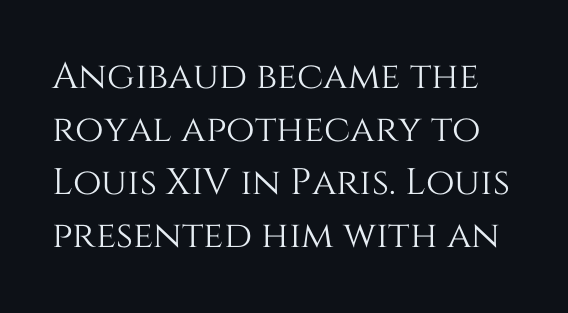
The image shows 37 px text type, upright; set normal line spacing (1.43x), normal letter spacing, not underlined; medium stroke contrast and a large x-height.
